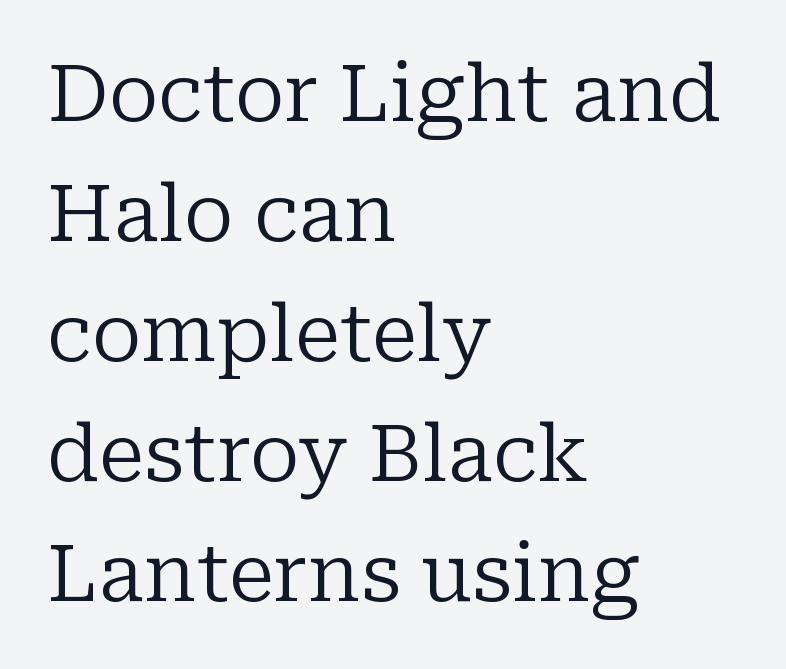
{"serif": "yes", "italic": "no", "bold": "no", "weight": "regular", "width": "normal", "stroke_contrast": "low", "x_height": "medium", "monospaced": "no", "underline": "no", "align": "left", "line_spacing": "normal", "line_spacing_ratio": 1.52, "letter_spacing": "normal", "letter_spacing_em": 0.0, "glyph_px": 79}
